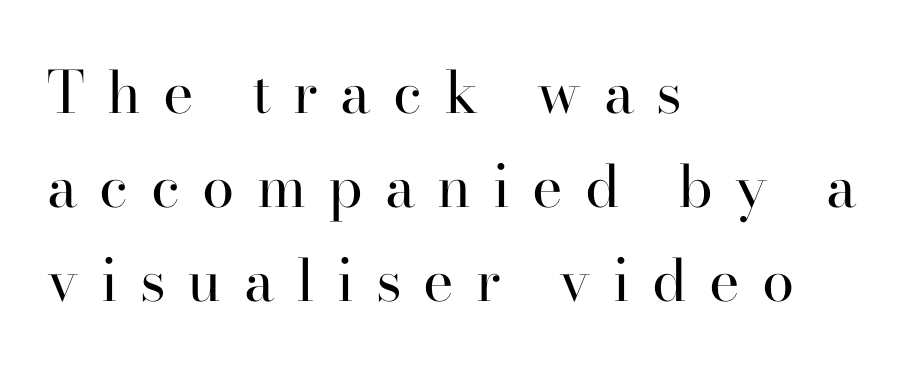
Between one letter and the next there's a generous, obvious gap. Layout note: lines flush left. Varying glyph widths throughout — classic text-font behaviour. Leading: standard. The zone under the glyphs is completely vacant.
